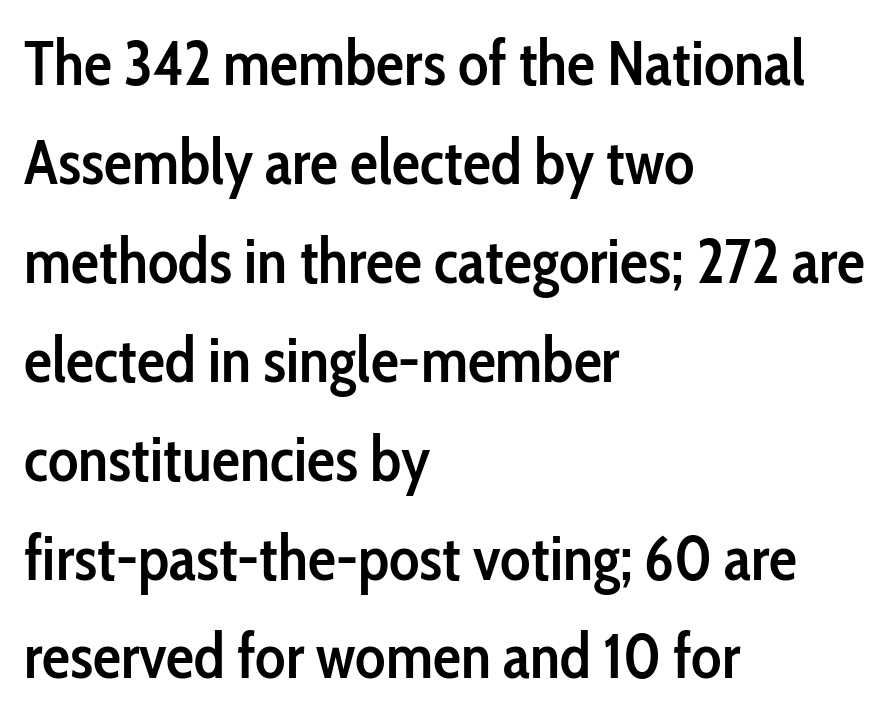
Q: Is the text bold? A: Semi-bold.
Q: Is the text italic (slanted)? A: No, it is upright.
Q: Is the typeface a serif or a sans-serif typeface? A: Sans-serif.
Q: Is the text underlined? A: No.
Q: How is the paragraph aligned? A: Left-aligned.
Q: Is the spacing between letters normal or unusually wide? A: Normal.
Q: Is the spacing between lines tight, normal or loose? A: Normal.
Q: Width (condensed, normal, or wide)? A: Condensed.
Q: Stroke contrast? A: Low.
Q: x-height? A: Medium.
Q: Monospaced? A: No.
